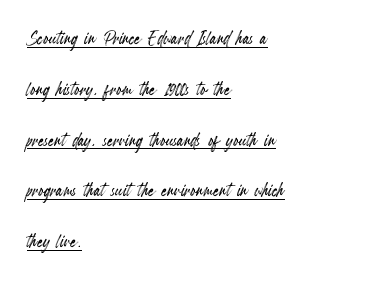
{"underline": "yes", "align": "left", "line_spacing": "loose", "line_spacing_ratio": 2.21, "letter_spacing": "normal", "letter_spacing_em": 0.0, "glyph_px": 23}
